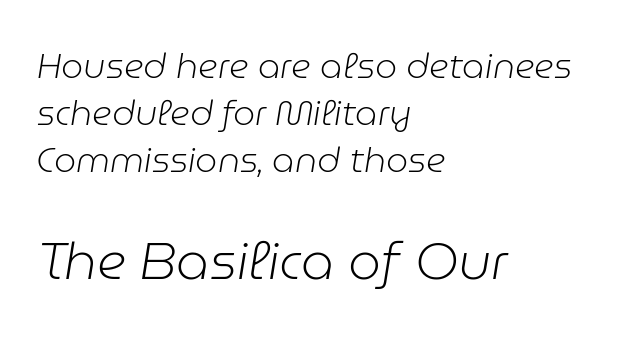
The block sitting lower on the canvas is the one with enlarged characters. No heavy texture on the line: the type isn't bold. The passage shown leans; its letterforms are oblique. This sample has the flowing, uneven cadence of proportional lettering.
